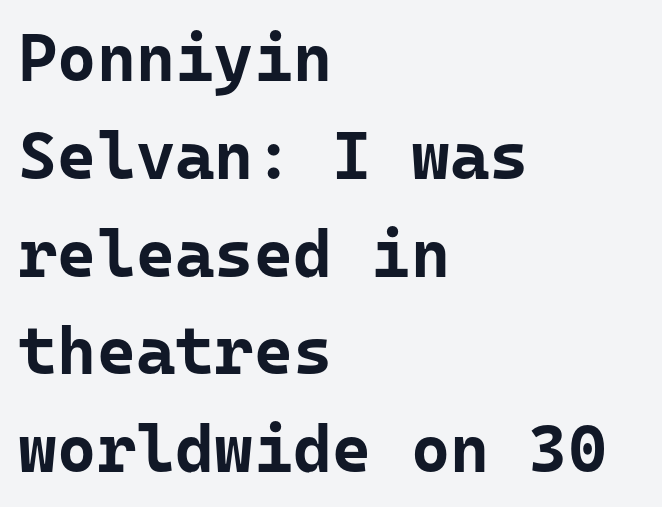
{"serif": "no", "italic": "no", "bold": "yes", "weight": "bold", "width": "normal", "stroke_contrast": "low", "x_height": "medium", "underline": "no", "align": "left", "line_spacing": "normal", "line_spacing_ratio": 1.46, "letter_spacing": "normal", "letter_spacing_em": 0.0, "glyph_px": 67}
